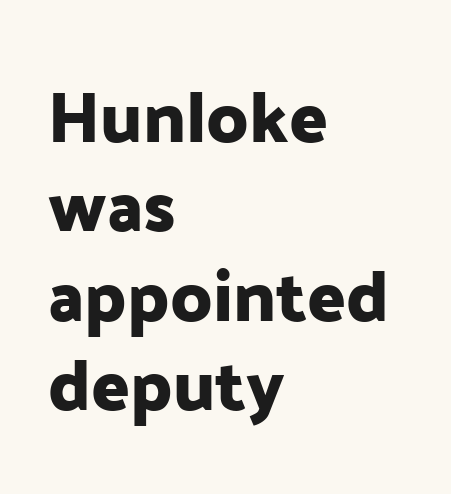
Q: Is the text italic (slanted)? A: No, it is upright.
Q: Is the typeface a serif or a sans-serif typeface? A: Sans-serif.
Q: Is the text underlined? A: No.
Q: How is the paragraph aligned? A: Left-aligned.
Q: Is the spacing between letters normal or unusually wide? A: Normal.
Q: Is the spacing between lines tight, normal or loose? A: Normal.
Q: Width (condensed, normal, or wide)? A: Normal.
Q: Stroke contrast? A: Low.
Q: x-height? A: Medium.
Q: Monospaced? A: No.
